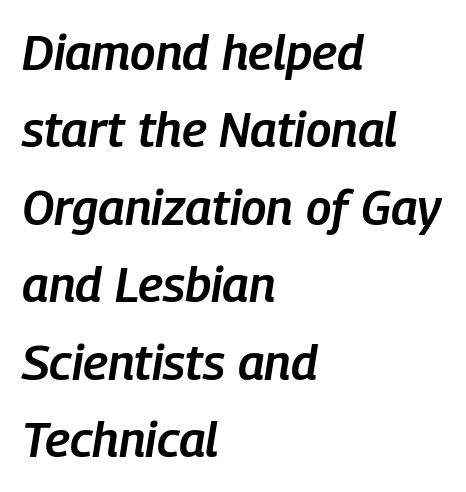
Observe the lean: these are italic letterforms. Anything drawn beneath the words? Only blank space. Summary of weight: moderately heavy, a semibold. The type is set solid horizontally, with unmodified tracking. The lines are quadded left. Looks like regular typesetting: each glyph gets only the width it needs.
